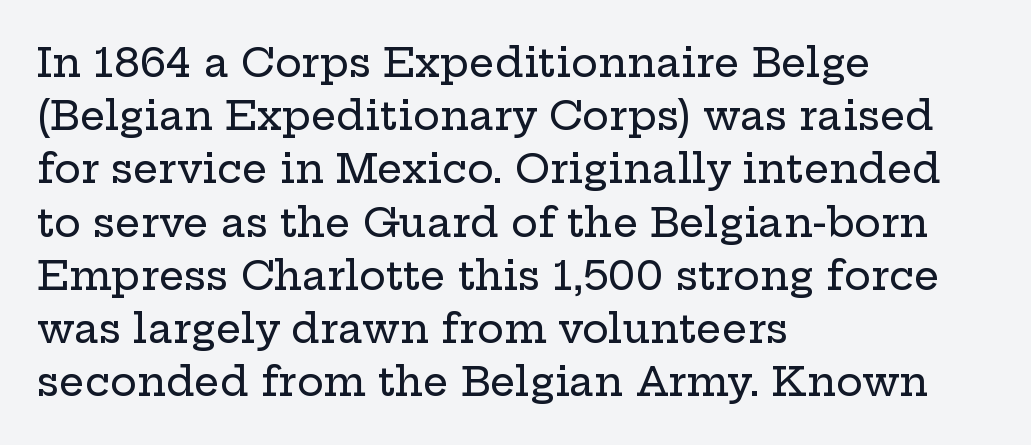
The image shows 40 px wide serif type, upright; set left-aligned, normal line spacing (1.33x), normal letter spacing, not underlined; low stroke contrast and a medium x-height.
